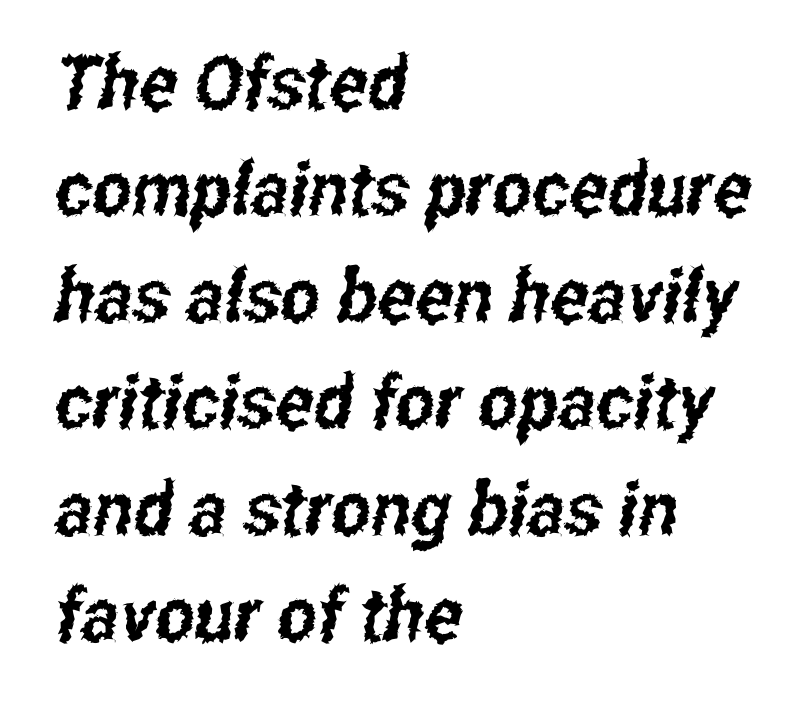
The image shows 75 px condensed sans-serif type; set left-aligned, normal line spacing (1.42x), normal letter spacing, not underlined; low stroke contrast and a medium x-height.
